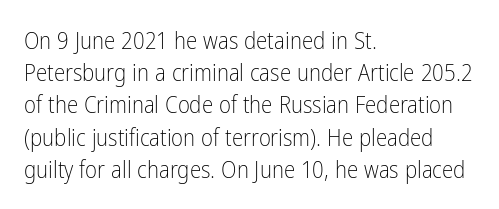
{"italic": "no", "bold": "no", "underline": "no", "align": "left", "line_spacing": "normal", "line_spacing_ratio": 1.4, "letter_spacing": "normal", "letter_spacing_em": 0.0, "glyph_px": 23}
